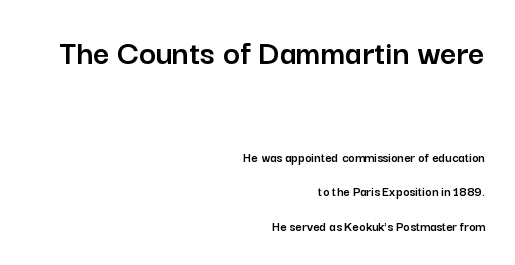
The image shows 36 px sans-serif type, upright; set right-aligned, loose line spacing (2.47x), normal letter spacing, not underlined; the first (top) block is 2.57x larger; low stroke contrast and a medium x-height.
